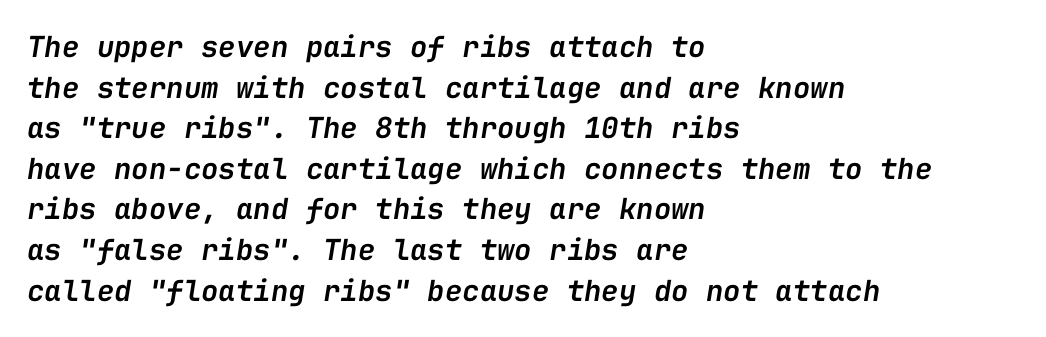
Normally led — the rows are evenly, conventionally spaced. Is this a fixed-width face? Yes — each glyph sits in an identical cell. Is the letter spacing exaggerated? No — it looks like the ordinary default. Descenders are the only things crossing below the line. These lines carry some extra weight — a demibold, not a full bold. In CSS terms this would be text-align: left.
